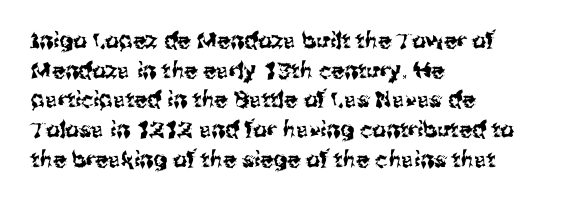
The passage shown stacks its lines at a standard gap. Look at the tracking — it's just the regular setting, nothing added. A typesetter would mark this as roman, not italic. Underlining? Definitely not there. One-word summary of the alignment: left.
